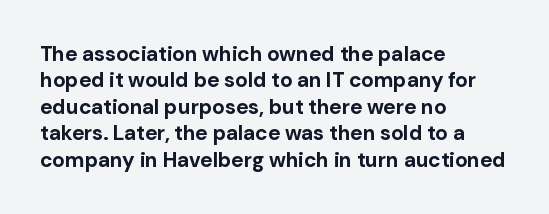
Q: Is the text bold? A: Yes.
Q: Is the text italic (slanted)? A: No, it is upright.
Q: Is the text underlined? A: No.
Q: How is the paragraph aligned? A: Left-aligned.
Q: Is the spacing between letters normal or unusually wide? A: Normal.
Q: Is the spacing between lines tight, normal or loose? A: Normal.
